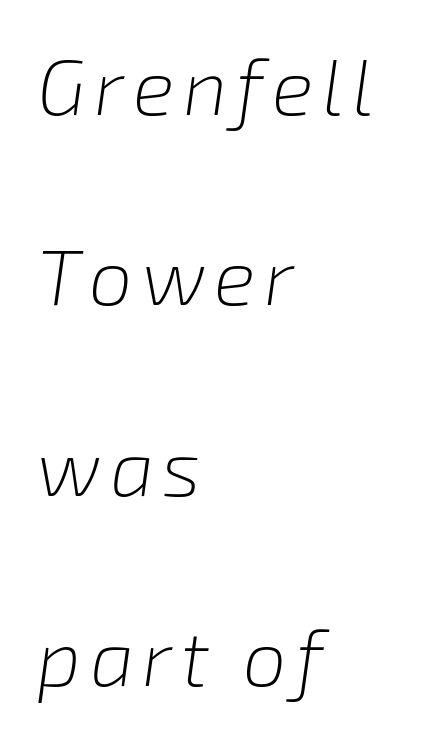
Looks like regular typesetting: each glyph gets only the width it needs. The strokes are not fattened; the text isn't bold. The zone under the glyphs is completely vacant. Emphasis-style slanted type is in use.
